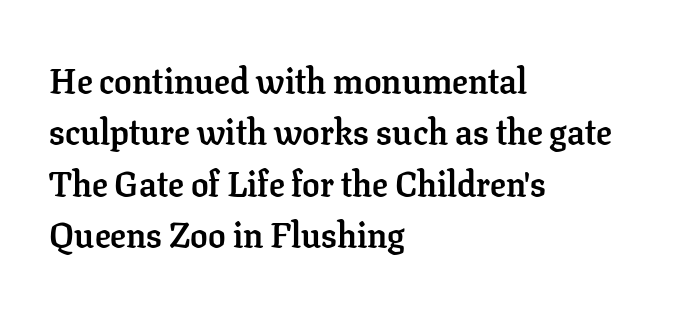
Spacing between characters is what you'd get straight out of the box. The zone under the glyphs is completely vacant. Line spacing here is normal. A roman cut, with each character standing at attention. Every row of glyphs begins at an identical x-position on the left. A dark, heavy texture on the line: the type is bold.
